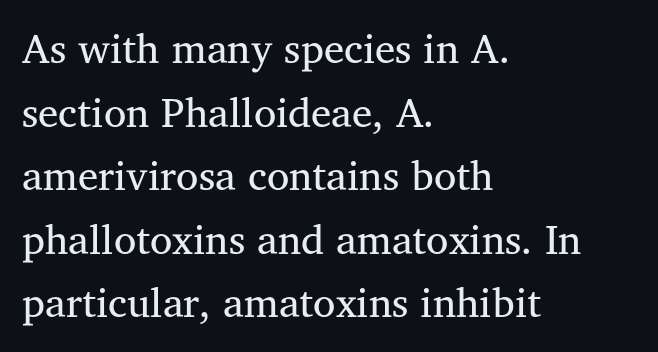
Q: Is the text bold? A: No.
Q: Is the text italic (slanted)? A: No, it is upright.
Q: Is the typeface a serif or a sans-serif typeface? A: Serif.
Q: Is the text underlined? A: No.
Q: How is the paragraph aligned? A: Left-aligned.
Q: Is the spacing between letters normal or unusually wide? A: Normal.
Q: Is the spacing between lines tight, normal or loose? A: Normal.
Q: Width (condensed, normal, or wide)? A: Normal.
Q: Stroke contrast? A: Medium.
Q: x-height? A: Medium.
Q: Monospaced? A: No.
